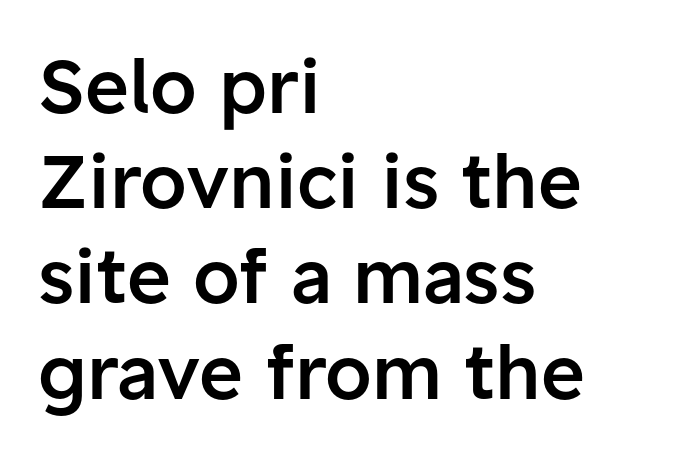
The image shows 75 px semibold sans-serif type, upright; set left-aligned, normal line spacing (1.27x), normal letter spacing, not underlined; low stroke contrast and a medium x-height.
